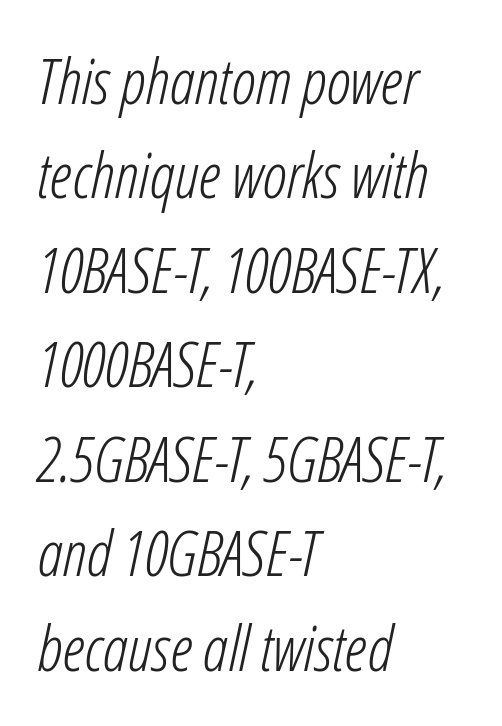
The ragged edge is on the right, which tells us the setting is flush left. The axis of the letterforms is tilted away from vertical. Honestly, the row spacing looks completely unremarkable. Stroke thickness stays within the range of a standard reading face or lighter.
